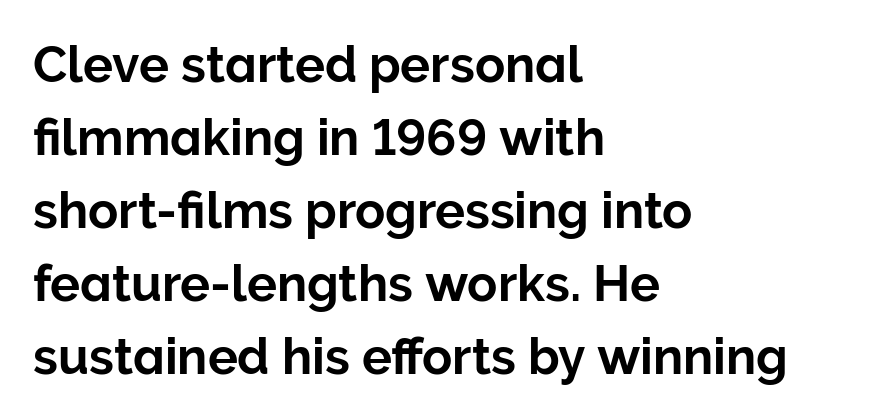
Q: Is the text italic (slanted)? A: No, it is upright.
Q: Is the typeface a serif or a sans-serif typeface? A: Sans-serif.
Q: Is the text underlined? A: No.
Q: How is the paragraph aligned? A: Left-aligned.
Q: Is the spacing between letters normal or unusually wide? A: Normal.
Q: Is the spacing between lines tight, normal or loose? A: Normal.
Q: Width (condensed, normal, or wide)? A: Normal.
Q: Stroke contrast? A: Low.
Q: x-height? A: Medium.
Q: Monospaced? A: No.
